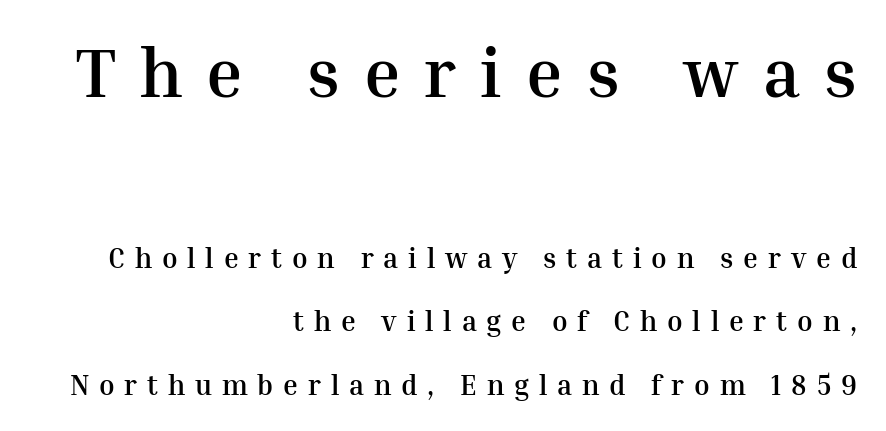
{"serif": "yes", "italic": "no", "bold": "yes", "weight": "semibold", "width": "normal", "stroke_contrast": "medium", "x_height": "medium", "monospaced": "no", "underline": "no", "align": "right", "line_spacing": "loose", "line_spacing_ratio": 2.26, "letter_spacing": "wide", "letter_spacing_em": 0.35, "larger_block": "first", "size_ratio": 2.46, "glyph_px": 69}
